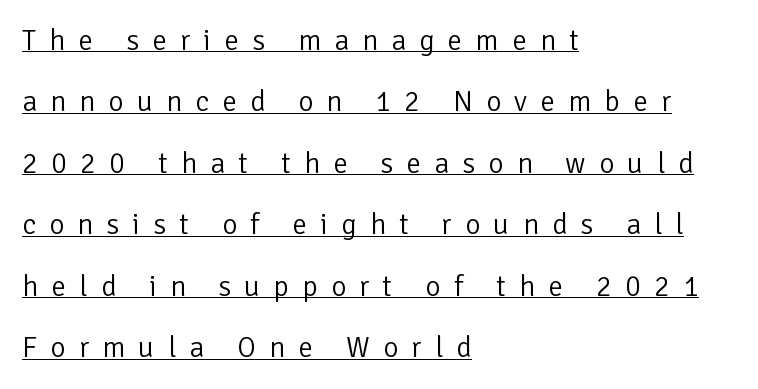
The image shows 29 px light sans-serif type, upright; set left-aligned, loose line spacing (2.12x), unusually wide letter spacing (+0.46 em), underlined; low stroke contrast and a medium x-height.
